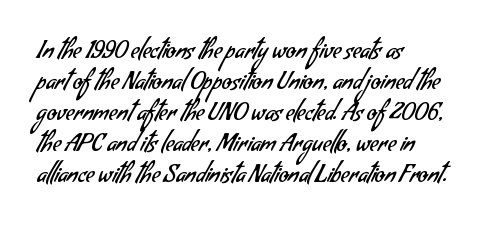
The vertical gap from one line to the next is medium. The letterforms sit at book weight or below. Underline: absent. All the whitespace from short lines collects on the right. The type is set solid horizontally, with unmodified tracking.
